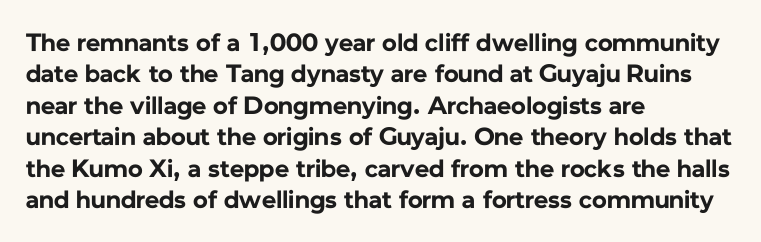
Horizontal alignment here is leftward, the default for most running prose. These lines were composed using upright roman letters. Quick note: underline off. Words appear dense and cohesive because spacing is normal. Honestly, the row spacing looks completely unremarkable. Heft: maximum for text — a bold.
